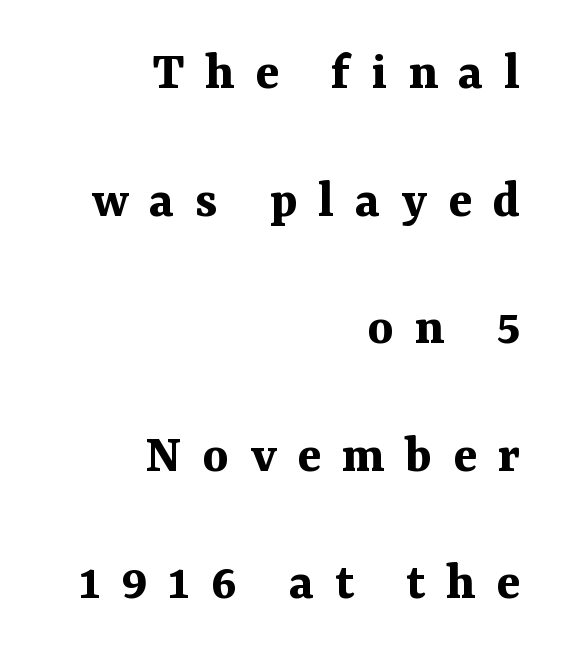
Q: Is the text bold? A: Yes.
Q: Is the text italic (slanted)? A: No, it is upright.
Q: Is the typeface a serif or a sans-serif typeface? A: Serif.
Q: Is the text underlined? A: No.
Q: How is the paragraph aligned? A: Right-aligned.
Q: Is the spacing between letters normal or unusually wide? A: Unusually wide.
Q: Is the spacing between lines tight, normal or loose? A: Loose.
Q: Width (condensed, normal, or wide)? A: Normal.
Q: Stroke contrast? A: Medium.
Q: x-height? A: Medium.
Q: Monospaced? A: No.
